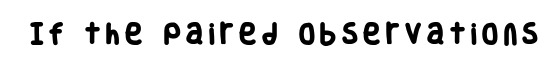
Q: Is the text bold? A: Yes.
Q: Is the text underlined? A: No.
Q: Is the spacing between letters normal or unusually wide? A: Unusually wide.
